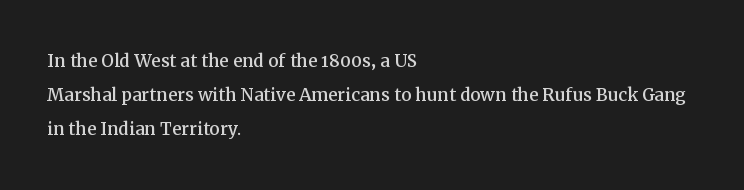
The image shows 23 px text type, upright; set left-aligned, normal line spacing (1.47x), normal letter spacing, not underlined.
